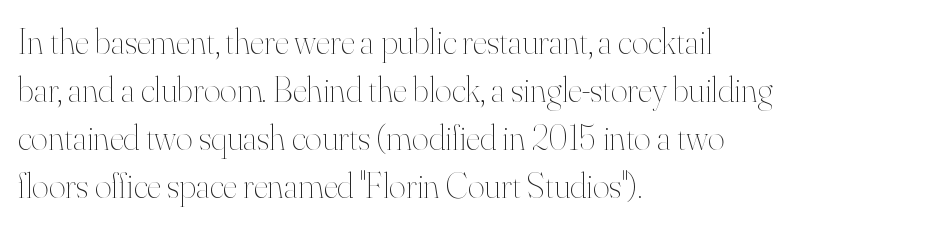
Honestly, the letter spacing is just normal — you wouldn't notice it. The passage shown is not underscored anywhere. Horizontal bands of white between lines are of average thickness. The letters advance in unequal steps, a hallmark of proportional type.
